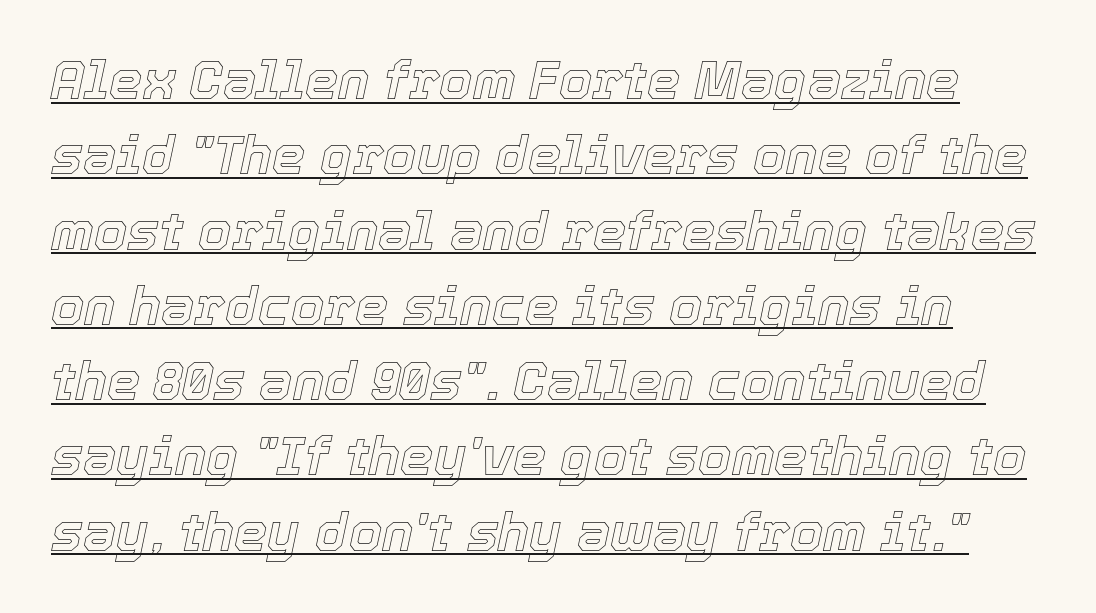
The image shows 53 px text type, italic (leaning right); set normal line spacing (1.42x), normal letter spacing, underlined; a medium x-height.
